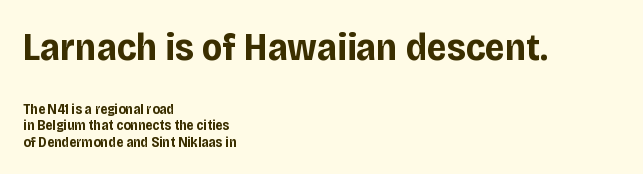
The rag falls on the right side of this text block. The face used here is rendered with its standard letterfit. The emphasis by scale lands on block number one, above. Posture: straight, roman, zero tilt. Underline: absent.
